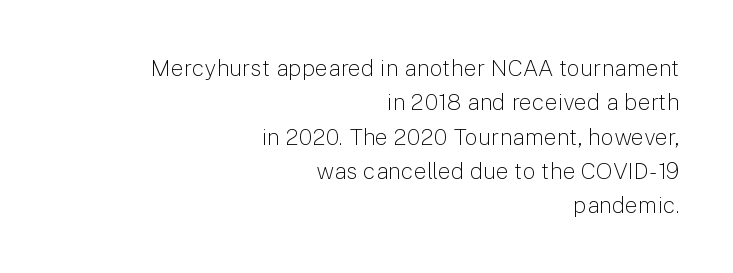
The string is rendered with underlining switched off. Tracking here is standard; glyphs follow each other at the usual distance. This is not heavy type; no bold has been used. The passage is arranged like a letterhead date or caption credit — flush right. The specimen reads as upright at a glance. Notice how descenders clear the ascenders below comfortably — that's standard leading.
